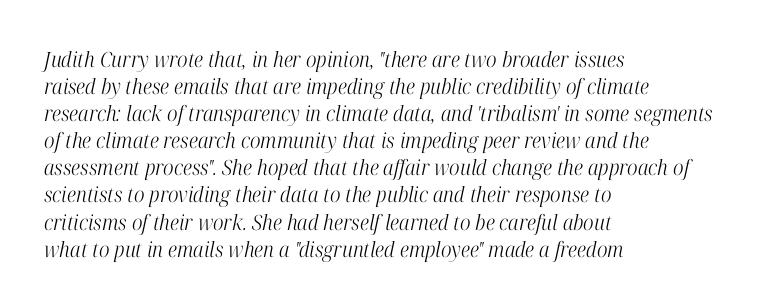
Students, note that the glyphs here touch the page at normal intervals. Reading down the block, your eye returns to a fixed left position each line. How would I describe the line gaps? Plain and ordinary. The specimen reads as italic at a glance. No extra ink here — the face is not bold. This rendering features lettering with no underline.
